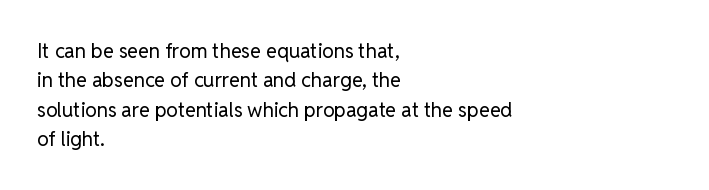
The image shows 20 px text type, upright; set left-aligned, normal line spacing (1.47x), normal letter spacing, not underlined.
